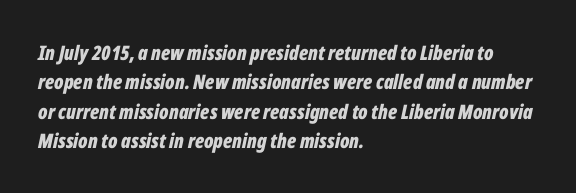
{"italic": "yes", "lean": "right", "slant_degrees": 12, "bold": "yes", "underline": "no", "align": "left", "line_spacing": "normal", "line_spacing_ratio": 1.47, "letter_spacing": "normal", "letter_spacing_em": 0.0, "glyph_px": 20}
